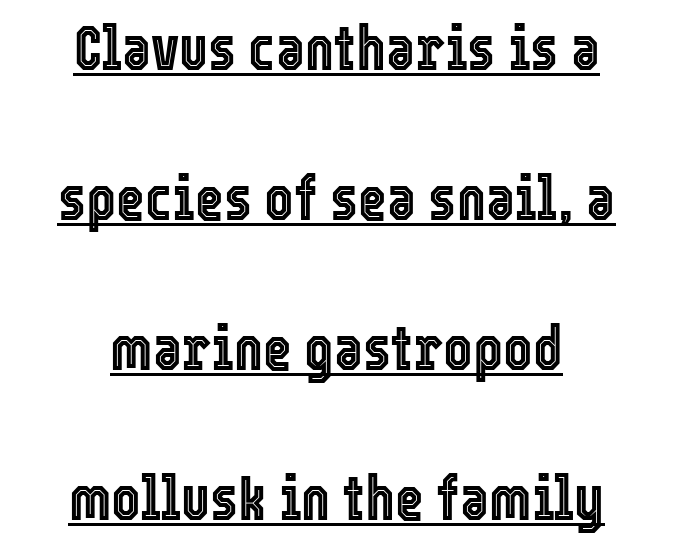
{"italic": "no", "width": "condensed", "x_height": "medium", "monospaced": "no", "underline": "yes", "align": "center", "line_spacing": "loose", "line_spacing_ratio": 2.42, "letter_spacing": "normal", "letter_spacing_em": 0.0, "glyph_px": 62}
